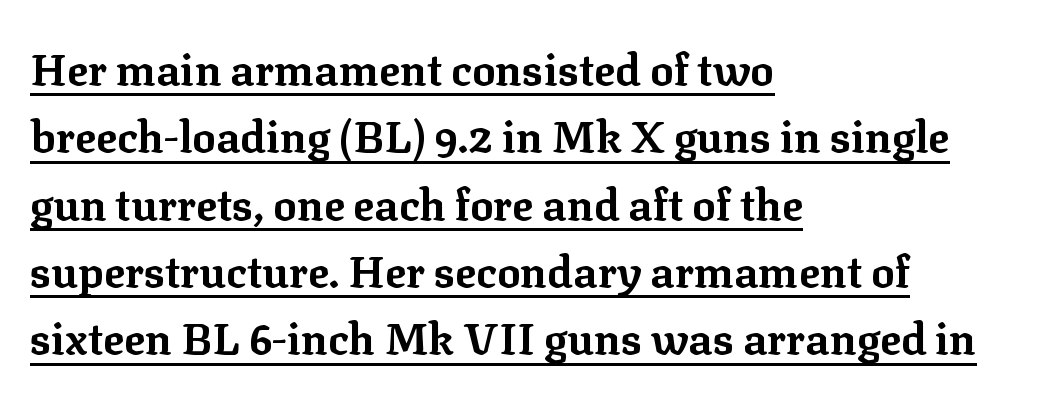
The image shows 44 px bold serif type, upright; set left-aligned, normal line spacing (1.53x), normal letter spacing, underlined; low stroke contrast and a medium x-height.
